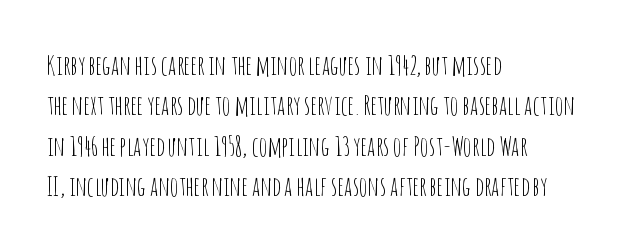
The image shows 27 px text type, upright; set left-aligned, normal line spacing (1.5x), normal letter spacing, not underlined.
